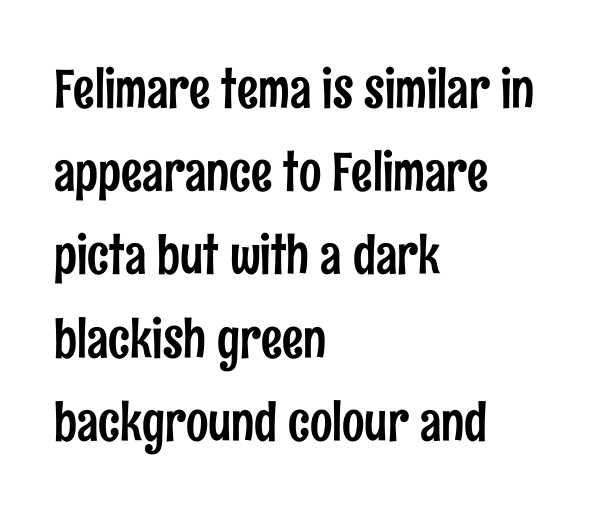
Q: Is the text italic (slanted)? A: No, it is upright.
Q: Is the typeface a serif or a sans-serif typeface? A: Sans-serif.
Q: Is the text underlined? A: No.
Q: How is the paragraph aligned? A: Left-aligned.
Q: Is the spacing between letters normal or unusually wide? A: Normal.
Q: Is the spacing between lines tight, normal or loose? A: Normal.
Q: Width (condensed, normal, or wide)? A: Condensed.
Q: Stroke contrast? A: Low.
Q: x-height? A: Medium.
Q: Monospaced? A: No.
